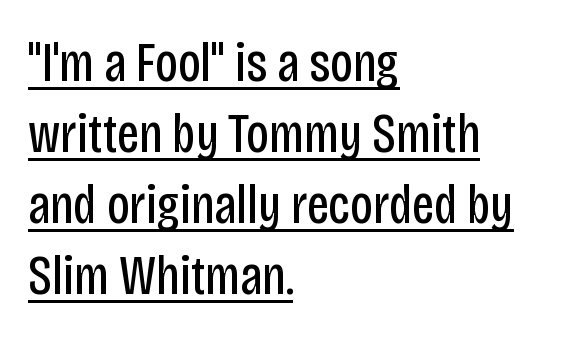
{"serif": "no", "italic": "no", "bold": "no", "weight": "regular", "width": "condensed", "stroke_contrast": "low", "x_height": "large", "monospaced": "no", "underline": "yes", "align": "left", "line_spacing": "normal", "line_spacing_ratio": 1.27, "letter_spacing": "normal", "letter_spacing_em": 0.0, "glyph_px": 56}
